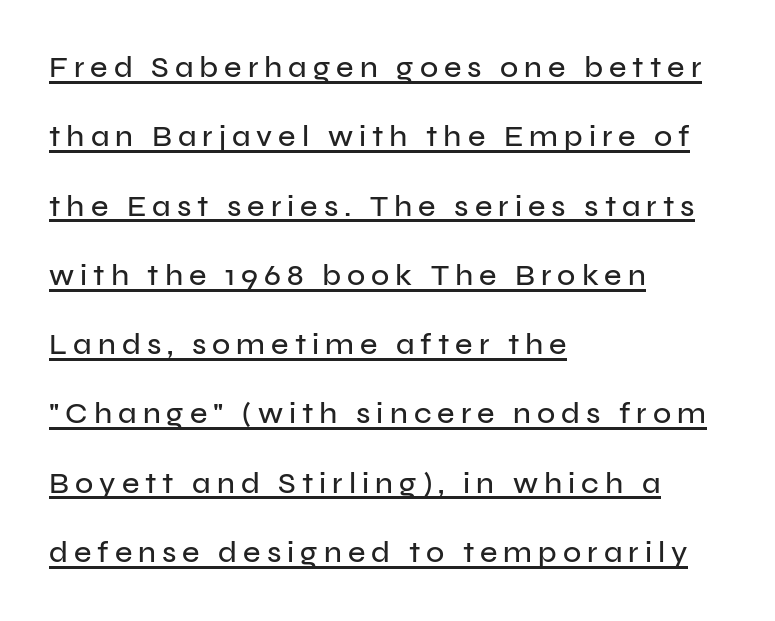
{"serif": "no", "italic": "no", "width": "normal", "stroke_contrast": "low", "x_height": "medium", "monospaced": "no", "underline": "yes", "align": "left", "line_spacing": "loose", "line_spacing_ratio": 2.31, "letter_spacing": "wide", "letter_spacing_em": 0.2, "glyph_px": 30}
